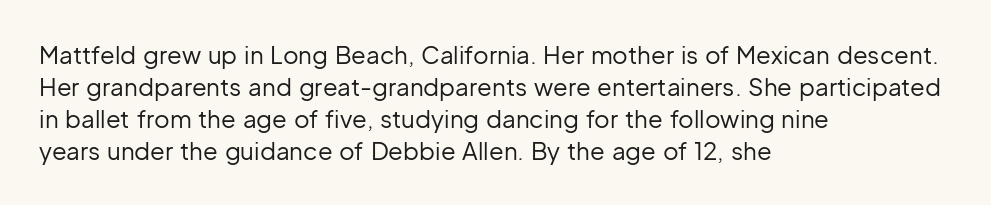
{"italic": "no", "bold": "no", "underline": "no", "align": "left", "line_spacing": "normal", "line_spacing_ratio": 1.33, "letter_spacing": "normal", "letter_spacing_em": 0.0, "glyph_px": 24}
